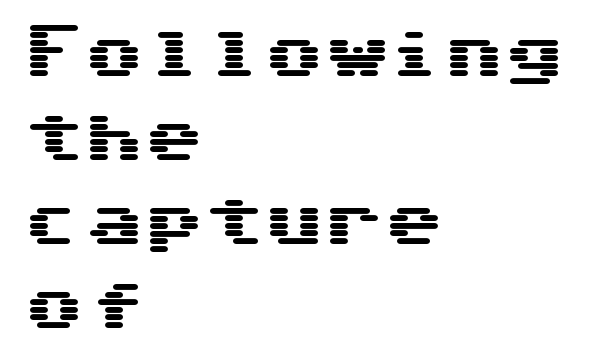
Q: Is the text italic (slanted)? A: No, it is upright.
Q: Is the typeface a serif or a sans-serif typeface? A: Sans-serif.
Q: Is the text underlined? A: No.
Q: How is the paragraph aligned? A: Left-aligned.
Q: Is the spacing between letters normal or unusually wide? A: Normal.
Q: Is the spacing between lines tight, normal or loose? A: Normal.
Q: Width (condensed, normal, or wide)? A: Wide.
Q: Stroke contrast? A: Medium.
Q: x-height? A: Medium.
